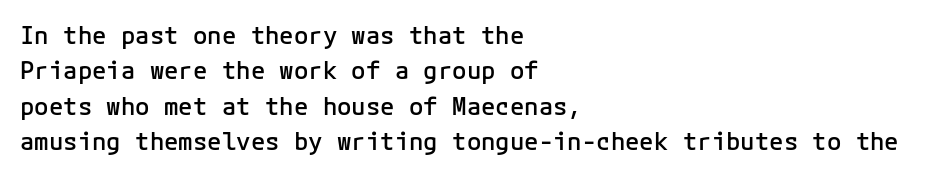
Q: Is the text bold? A: Semi-bold.
Q: Is the text italic (slanted)? A: No, it is upright.
Q: Is the text underlined? A: No.
Q: How is the paragraph aligned? A: Left-aligned.
Q: Is the spacing between letters normal or unusually wide? A: Normal.
Q: Is the spacing between lines tight, normal or loose? A: Normal.
